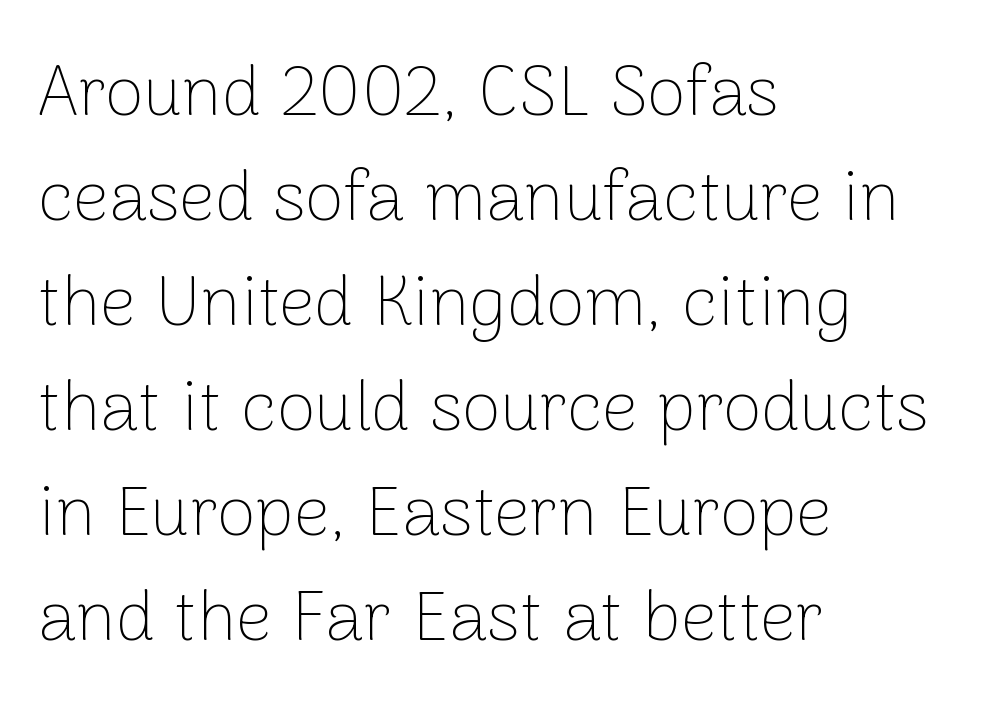
The image shows 71 px thin sans-serif type, upright; set left-aligned, normal line spacing (1.48x), normal letter spacing, not underlined; low stroke contrast and a medium x-height.
